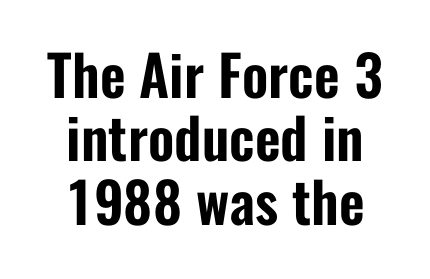
What's the leading like? Squeezed, with rows nearly overlapping. Each line is balanced around a shared central axis. Standard letterfit; no display-style spreading of the glyphs. The text was rendered using a sans face with plain stroke endings. Does the lettering tilt? It doesn't — this is upright.
